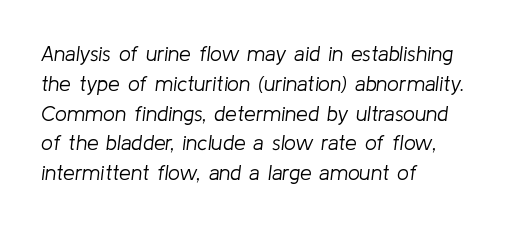
The image shows 21 px text type, italic (leaning right); set left-aligned, normal line spacing (1.42x), normal letter spacing, not underlined.
